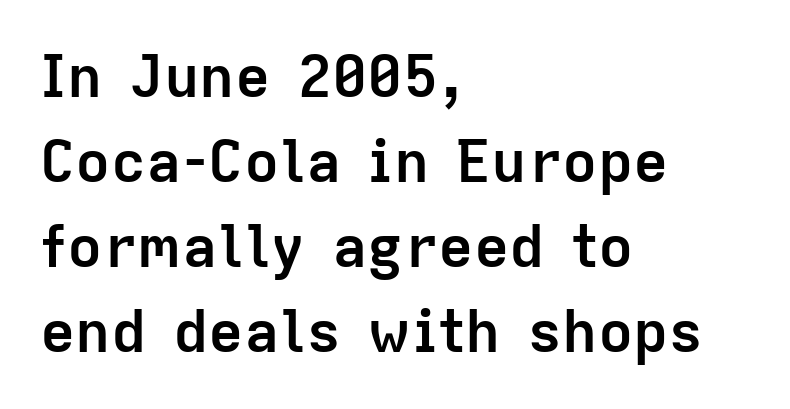
{"serif": "no", "italic": "no", "bold": "yes", "weight": "semibold", "width": "normal", "stroke_contrast": "low", "x_height": "medium", "monospaced": "no", "underline": "no", "align": "left", "line_spacing": "normal", "line_spacing_ratio": 1.44, "letter_spacing": "normal", "letter_spacing_em": 0.0, "glyph_px": 59}
